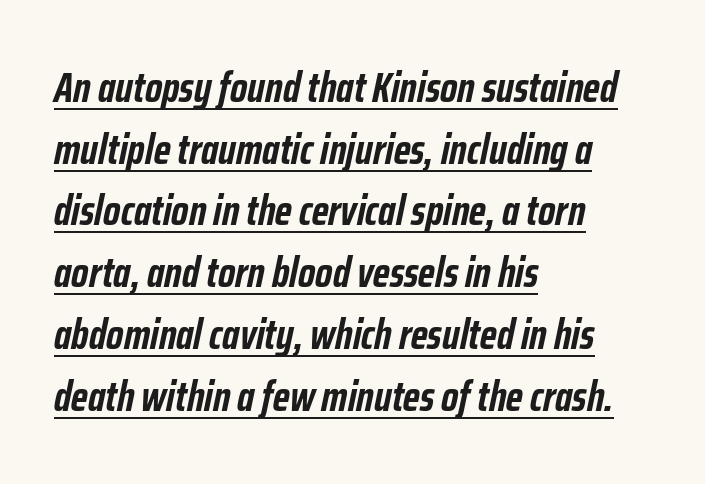
The image shows 42 px semibold, condensed type, italic (leaning right); set left-aligned, normal line spacing (1.47x), normal letter spacing, underlined; low stroke contrast and a medium x-height.
